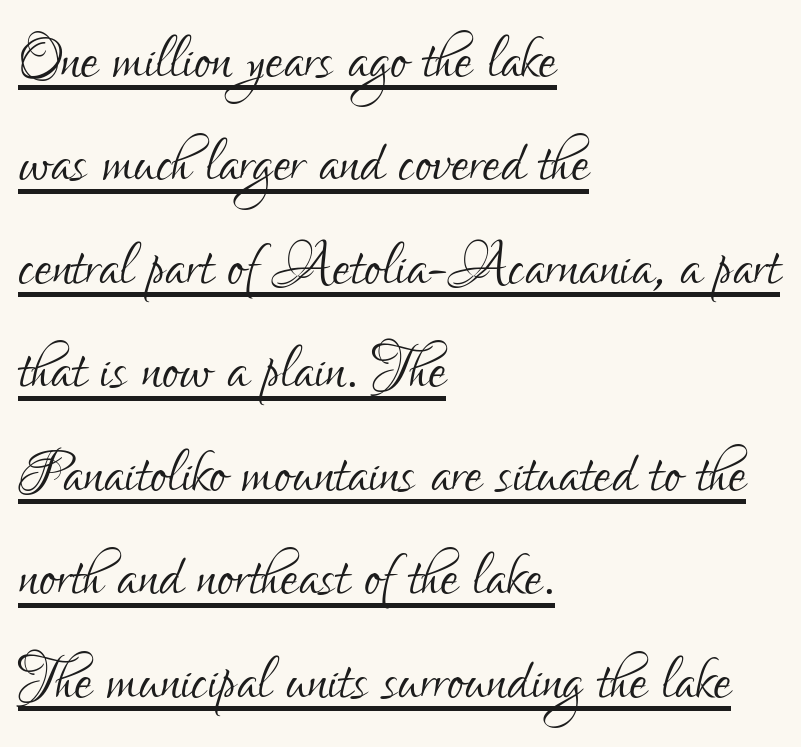
The image shows 79 px light, condensed sans-serif type; set left-aligned, normal line spacing (1.31x), normal letter spacing, underlined; low stroke contrast and a small x-height.
